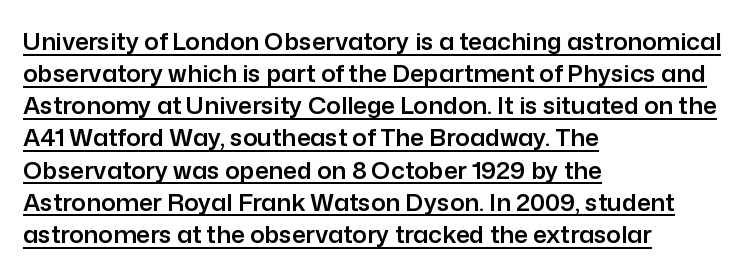
{"italic": "no", "underline": "yes", "align": "left", "line_spacing": "normal", "line_spacing_ratio": 1.34, "letter_spacing": "normal", "letter_spacing_em": 0.0, "glyph_px": 24}
